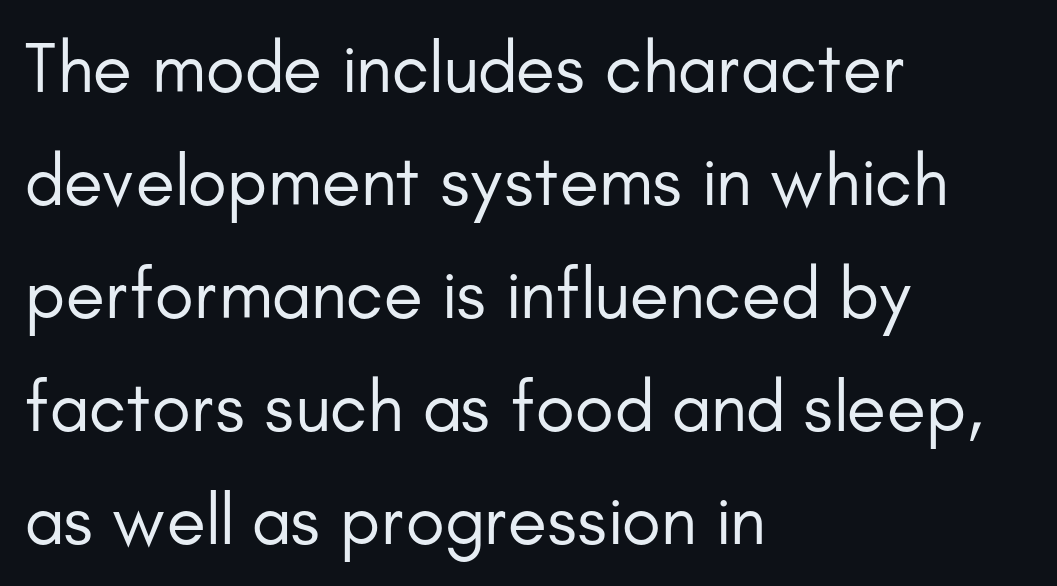
Posture: straight, roman, zero tilt. The setting favours the left margin, as ordinary paragraphs usually do. Summary of weight: not heavy and not bold. Looks like regular typesetting: each glyph gets only the width it needs. The gap between lines stays unmarked.
